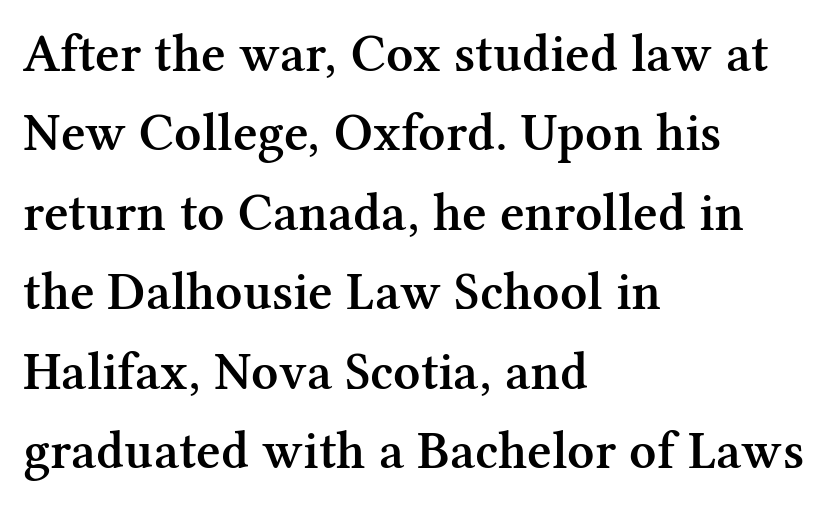
Q: Is the text bold? A: Semi-bold.
Q: Is the text italic (slanted)? A: No, it is upright.
Q: Is the typeface a serif or a sans-serif typeface? A: Serif.
Q: Is the text underlined? A: No.
Q: How is the paragraph aligned? A: Left-aligned.
Q: Is the spacing between letters normal or unusually wide? A: Normal.
Q: Is the spacing between lines tight, normal or loose? A: Normal.
Q: Width (condensed, normal, or wide)? A: Normal.
Q: Stroke contrast? A: Medium.
Q: x-height? A: Medium.
Q: Monospaced? A: No.
